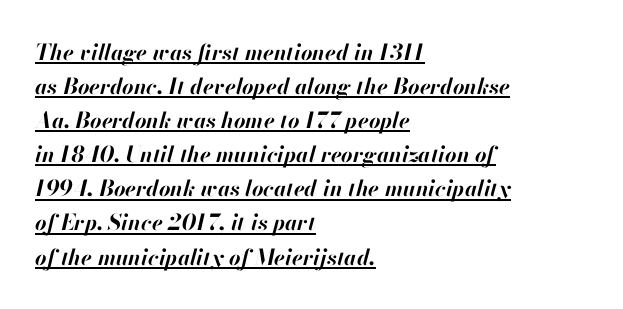
Q: Is the text bold? A: Yes.
Q: Is the text italic (slanted)? A: Yes, it leans right by about 13 degrees.
Q: Is the text underlined? A: Yes.
Q: How is the paragraph aligned? A: Left-aligned.
Q: Is the spacing between letters normal or unusually wide? A: Normal.
Q: Is the spacing between lines tight, normal or loose? A: Normal.
